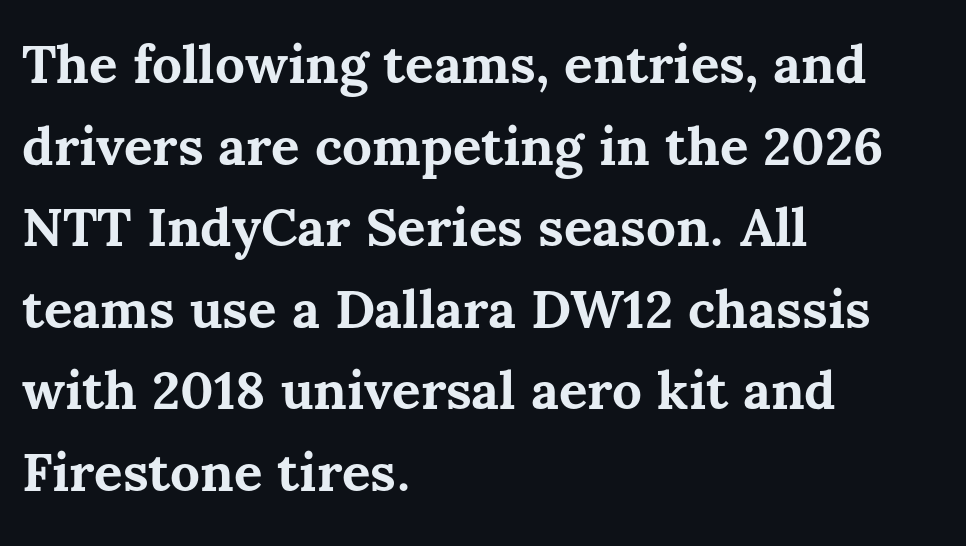
Q: Is the text bold? A: Yes.
Q: Is the text italic (slanted)? A: No, it is upright.
Q: Is the text underlined? A: No.
Q: How is the paragraph aligned? A: Left-aligned.
Q: Is the spacing between letters normal or unusually wide? A: Normal.
Q: Is the spacing between lines tight, normal or loose? A: Normal.
Q: Width (condensed, normal, or wide)? A: Normal.
Q: Stroke contrast? A: Medium.
Q: x-height? A: Medium.
Q: Monospaced? A: No.
